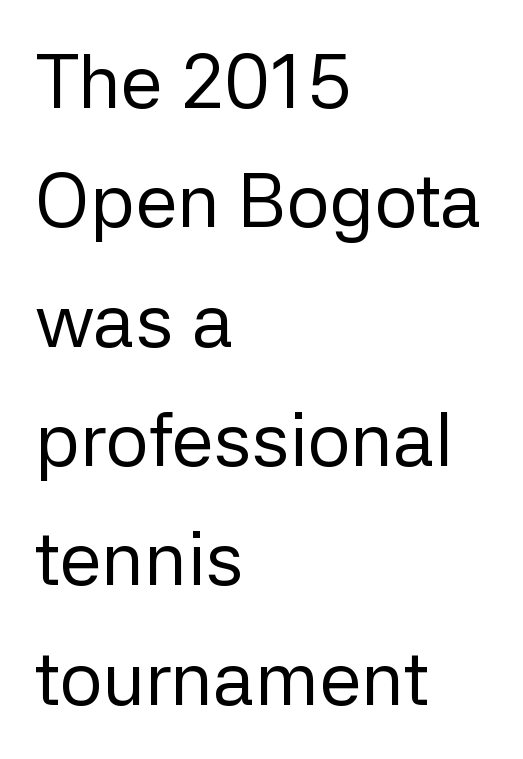
Q: Is the text bold? A: No.
Q: Is the text italic (slanted)? A: No, it is upright.
Q: Is the typeface a serif or a sans-serif typeface? A: Sans-serif.
Q: Is the text underlined? A: No.
Q: How is the paragraph aligned? A: Left-aligned.
Q: Is the spacing between letters normal or unusually wide? A: Normal.
Q: Is the spacing between lines tight, normal or loose? A: Normal.
Q: Width (condensed, normal, or wide)? A: Normal.
Q: Stroke contrast? A: Low.
Q: x-height? A: Medium.
Q: Monospaced? A: No.
